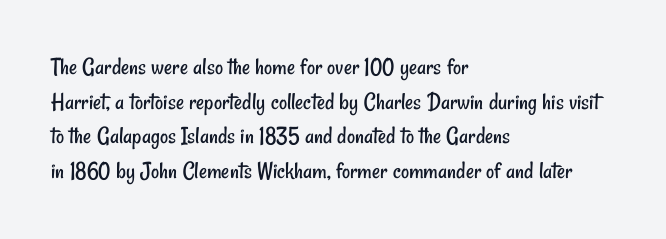
Q: Is the text bold? A: No.
Q: Is the text underlined? A: No.
Q: How is the paragraph aligned? A: Left-aligned.
Q: Is the spacing between letters normal or unusually wide? A: Normal.
Q: Is the spacing between lines tight, normal or loose? A: Normal.
